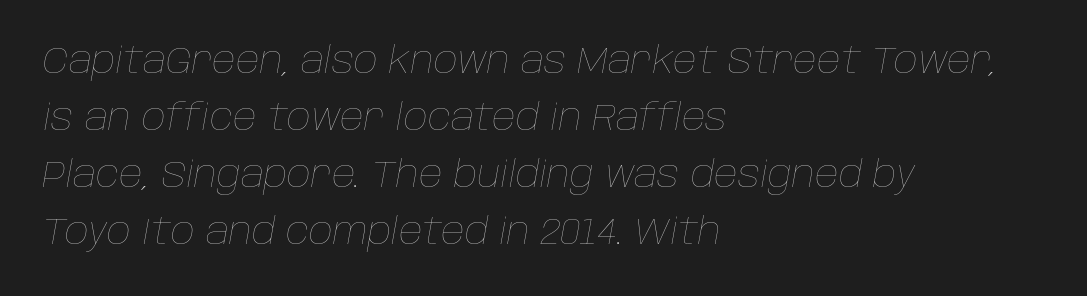
Q: Is the text bold? A: No.
Q: Is the text italic (slanted)? A: Yes, it leans right by about 10 degrees.
Q: Is the text underlined? A: No.
Q: How is the paragraph aligned? A: Left-aligned.
Q: Is the spacing between letters normal or unusually wide? A: Normal.
Q: Is the spacing between lines tight, normal or loose? A: Normal.
Q: Width (condensed, normal, or wide)? A: Normal.
Q: Stroke contrast? A: Low.
Q: x-height? A: Large.
Q: Monospaced? A: No.
